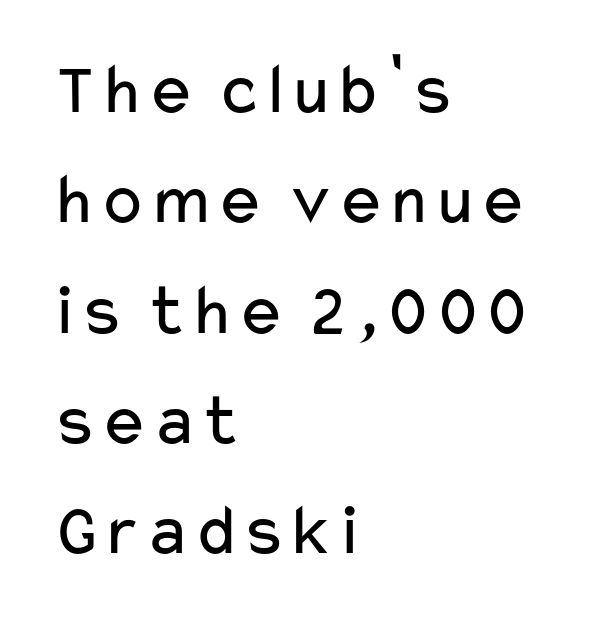
Q: Is the text bold? A: No.
Q: Is the text italic (slanted)? A: No, it is upright.
Q: Is the typeface a serif or a sans-serif typeface? A: Sans-serif.
Q: Is the text underlined? A: No.
Q: How is the paragraph aligned? A: Left-aligned.
Q: Is the spacing between letters normal or unusually wide? A: Normal.
Q: Is the spacing between lines tight, normal or loose? A: Normal.
Q: Width (condensed, normal, or wide)? A: Wide.
Q: Stroke contrast? A: Low.
Q: x-height? A: Medium.
Q: Monospaced? A: No.
